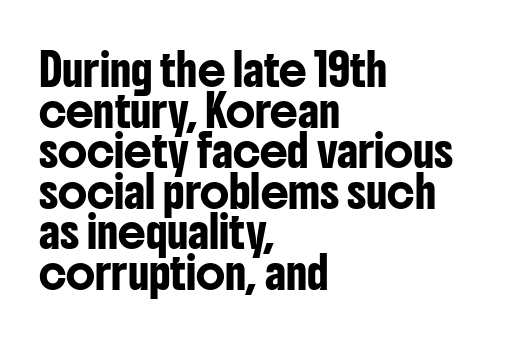
{"serif": "no", "italic": "no", "width": "condensed", "stroke_contrast": "low", "x_height": "medium", "monospaced": "no", "underline": "no", "align": "left", "line_spacing": "normal", "line_spacing_ratio": 1.31, "letter_spacing": "normal", "letter_spacing_em": 0.0, "glyph_px": 31}
